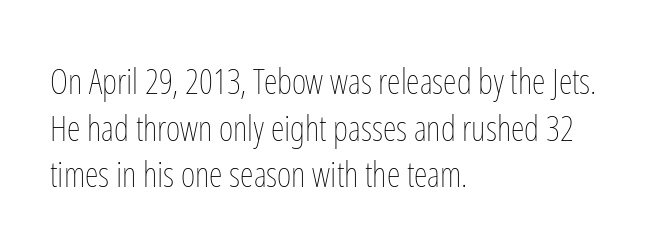
Students, note that the glyphs here touch the page at normal intervals. The passage shown is not bold in any degree. Visually the block forms a straight wall on the left and a jagged coastline on the right. The space beneath each line is pristine and unruled.
